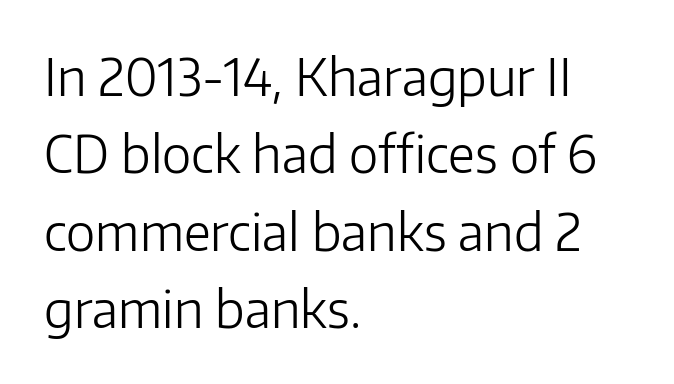
Which margin do the lines hug? The left one — the right edge is uneven. The passage shown has conventional tracking throughout. These lines are composed in type without serifs. Each stroke keeps to a modest, everyday thickness or less.
